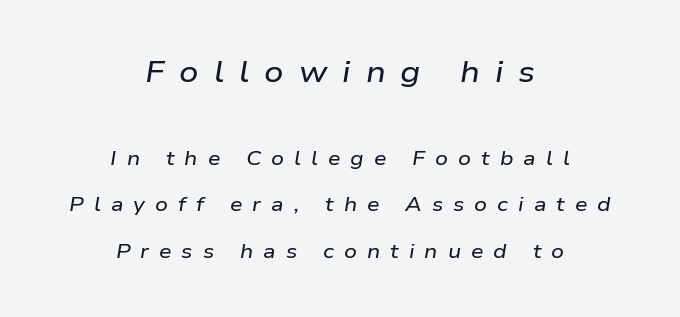
The image shows 30 px wide type, italic (leaning right); set centered, loose line spacing (2.31x), unusually wide letter spacing (+0.5 em), not underlined; the first (top) block is 1.5x larger; low stroke contrast and a medium x-height.
